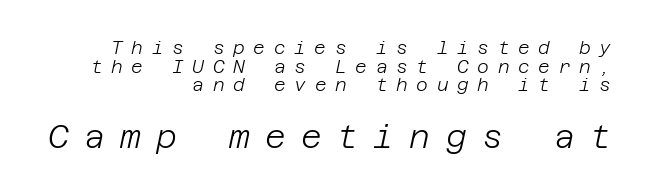
{"italic": "yes", "lean": "right", "slant_degrees": 12, "bold": "no", "weight": "light", "width": "normal", "stroke_contrast": "low", "x_height": "large", "underline": "no", "align": "right", "line_spacing": "tight", "line_spacing_ratio": 1.03, "letter_spacing": "wide", "letter_spacing_em": 0.48, "larger_block": "second", "size_ratio": 1.78, "glyph_px": 32}
